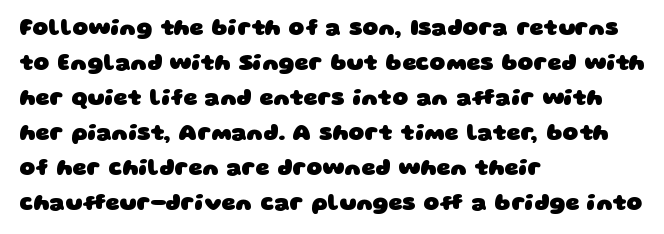
The image shows 22 px bold type; set left-aligned, normal line spacing (1.59x), normal letter spacing, not underlined.
